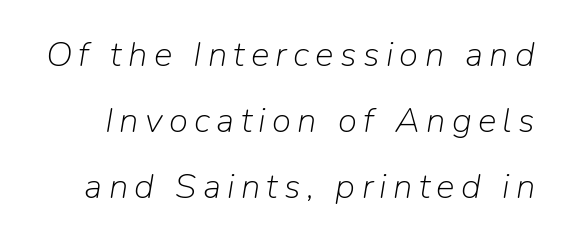
This sample uses an oblique cut, with every glyph tilted off the vertical. Type without underlining. The letters advance in unequal steps, a hallmark of proportional type. The letters look calm and open, with moderate or lighter stems.
